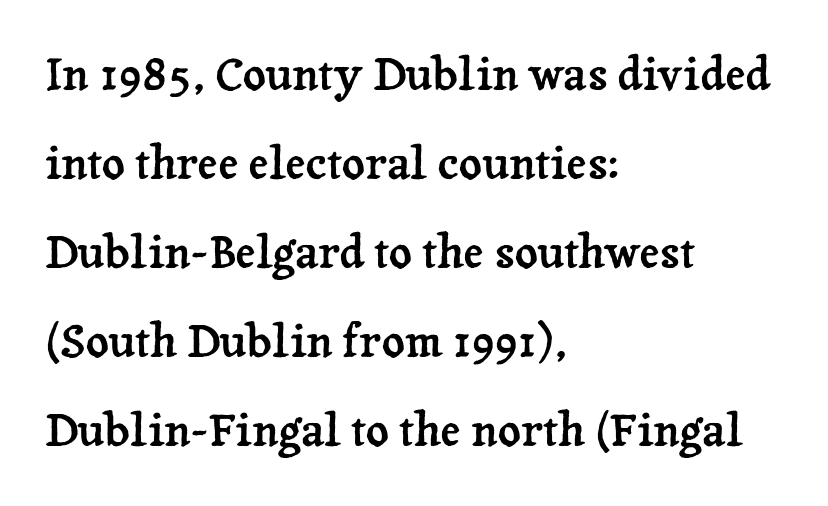
When letters stand straight like this, we call the style roman or upright. The face used here is rendered with its standard letterfit. Interline gaps are noticeably wide in this sample. The words here are not underlined. One-word summary of the alignment: left. The rendering uses natural spacing where letterforms have individual widths.
